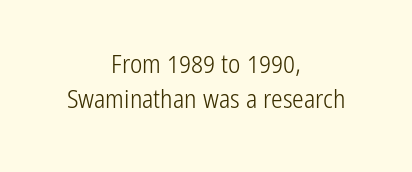
Q: Is the text bold? A: No.
Q: Is the text italic (slanted)? A: No, it is upright.
Q: Is the text underlined? A: No.
Q: How is the paragraph aligned? A: Centered.
Q: Is the spacing between letters normal or unusually wide? A: Normal.
Q: Is the spacing between lines tight, normal or loose? A: Normal.
